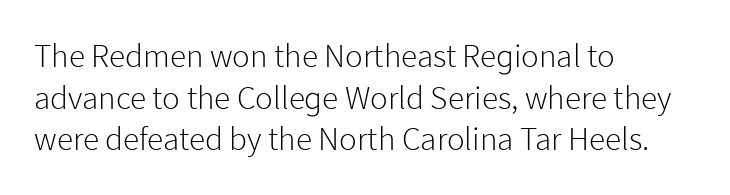
Looks like regular typesetting: each glyph gets only the width it needs. Caption: multi-line text, flush left, ragged right. Nope, no serifs anywhere on these letters. Students, note that the glyphs here touch the page at normal intervals. The string is rendered with underlining switched off.
